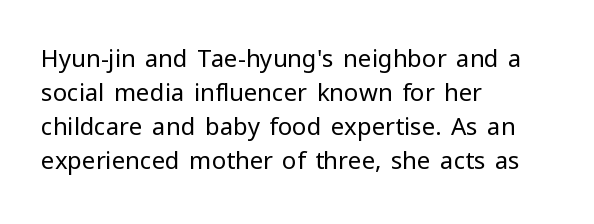
The image shows 24 px text type, upright; set left-aligned, normal line spacing (1.42x), normal letter spacing, not underlined.
